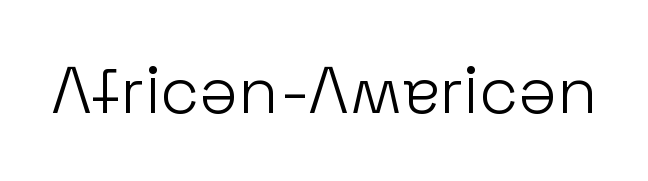
The image shows 66 px light sans-serif type, upright; set normal letter spacing, not underlined; low stroke contrast and a medium x-height.
